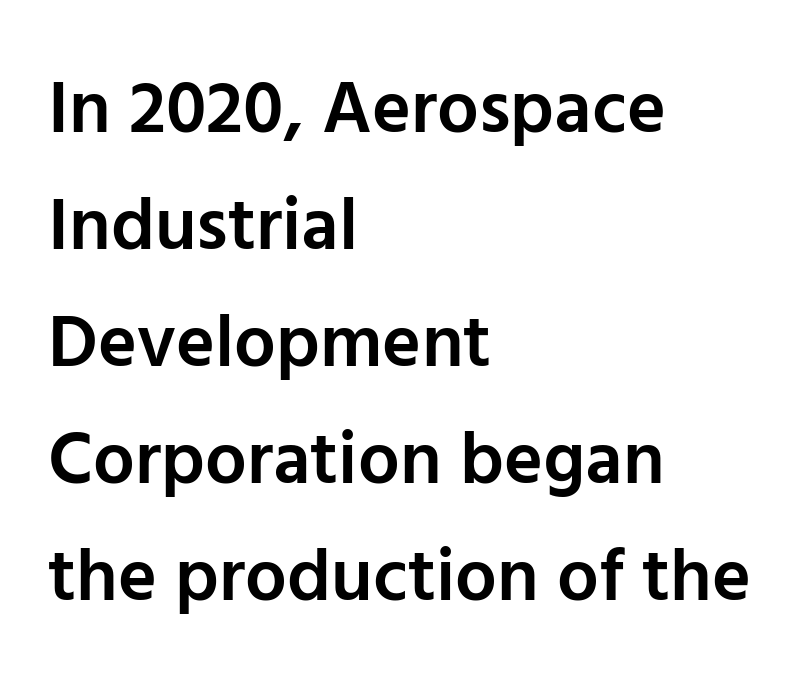
The image shows 74 px semibold sans-serif type, upright; set left-aligned, normal line spacing (1.58x), normal letter spacing, not underlined; low stroke contrast and a medium x-height.
